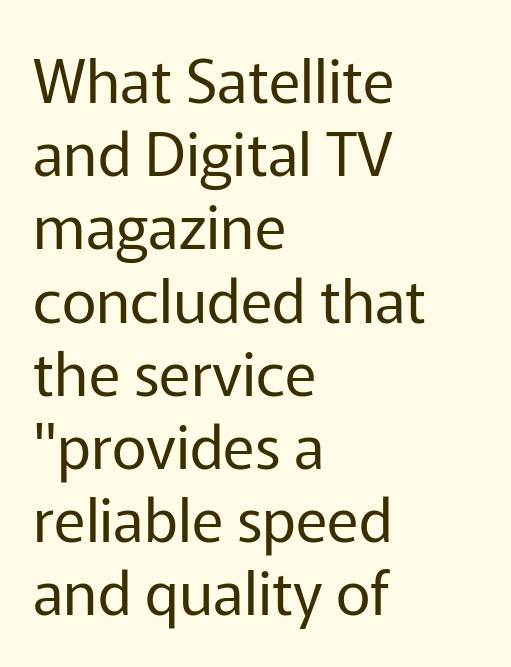
A quiet, ordinary-to-light weight characterises the typeface. Do the letters lean? They stand straight. Does extra space separate the letters? No, they use regular spacing. The space directly below the letters is spotless.
